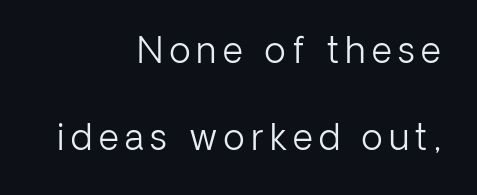
Q: Is the text bold? A: No.
Q: Is the text italic (slanted)? A: No, it is upright.
Q: Is the typeface a serif or a sans-serif typeface? A: Sans-serif.
Q: Is the text underlined? A: No.
Q: How is the paragraph aligned? A: Right-aligned.
Q: Is the spacing between lines tight, normal or loose? A: Loose.
Q: Width (condensed, normal, or wide)? A: Normal.
Q: Stroke contrast? A: Low.
Q: x-height? A: Medium.
Q: Monospaced? A: No.
